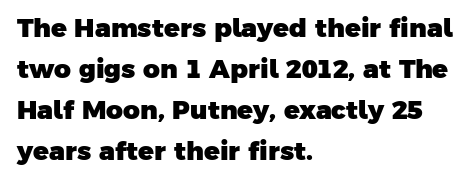
The image shows 26 px bold type; set left-aligned, normal line spacing (1.58x), normal letter spacing, not underlined.
